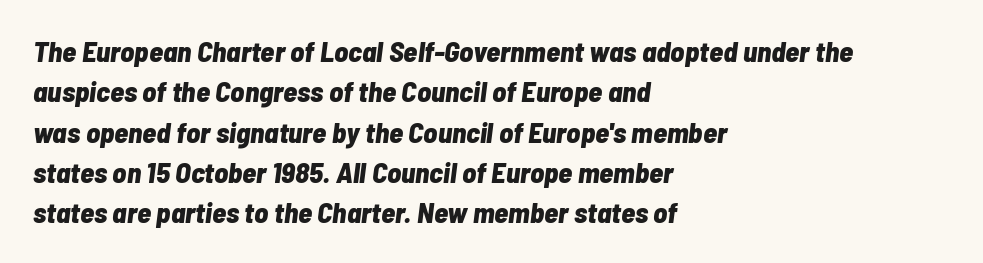
The whole block is typeset with a tilt. These lines stack with their left ends in a neat column. What's the leading like? Ordinary, nothing unusual. These lines carry a lot of weight — the face is fully bold. Looks like regular typesetting: each glyph gets only the width it needs.
